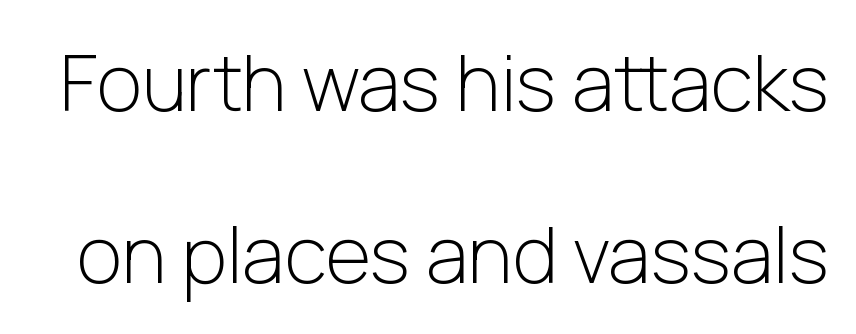
The image shows 78 px light sans-serif type, upright; set loose line spacing (2.2x), normal letter spacing, not underlined; low stroke contrast and a medium x-height.
